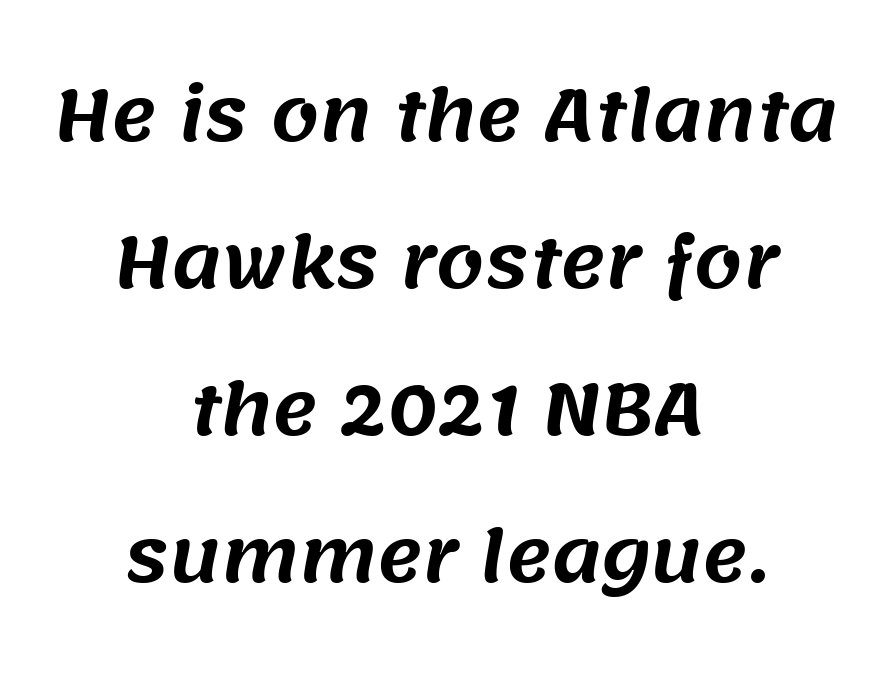
The space directly below the letters is spotless. One glance says open: line gaps are wider than usual. Honestly, the letter spacing is just normal — you wouldn't notice it. Horizontal alignment here is central, giving a formal, balanced look. Proportional: the letters do not fall into vertical columns.
